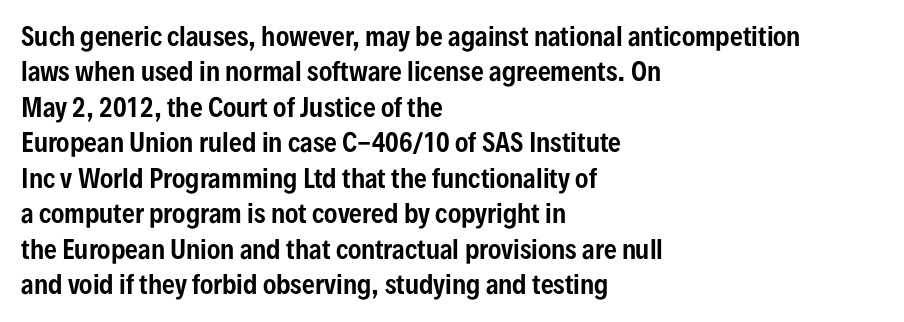
{"italic": "no", "underline": "no", "align": "left", "line_spacing": "normal", "line_spacing_ratio": 1.42, "letter_spacing": "normal", "letter_spacing_em": 0.0, "glyph_px": 25}
